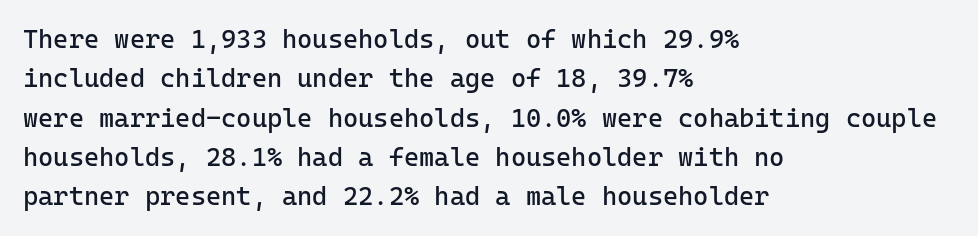
The image shows 26 px text type, upright; set left-aligned, normal line spacing (1.51x), normal letter spacing, not underlined.
